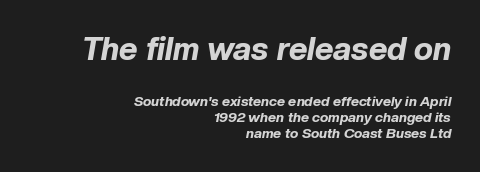
Look at the tracking — it's just the regular setting, nothing added. Horizontally, the lines are justified to the trailing edge only. Typesetter's note — upper block bumped up in size, lower block left smaller. Heft: maximum for text — a bold.
